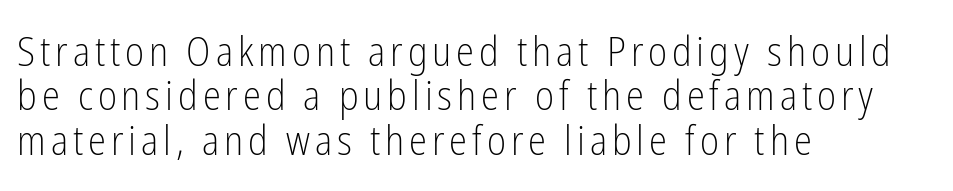
{"serif": "no", "italic": "no", "bold": "no", "weight": "light", "width": "condensed", "stroke_contrast": "low", "x_height": "medium", "monospaced": "no", "underline": "no", "align": "left", "line_spacing": "tight", "line_spacing_ratio": 1.08, "glyph_px": 41}
